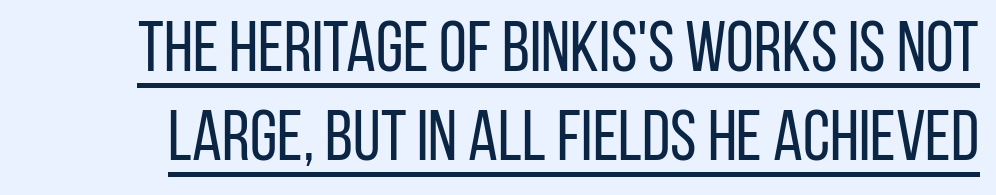
The image shows 71 px regular-weight, condensed sans-serif type, upright; set normal line spacing (1.25x), normal letter spacing, underlined; low stroke contrast and a large x-height.
